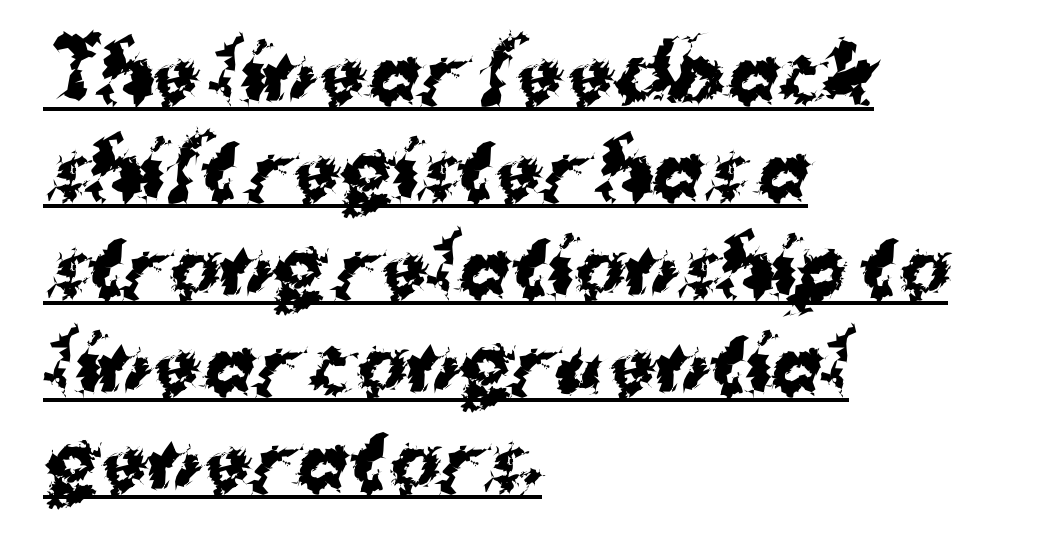
{"serif": "no", "bold": "yes", "weight": "bold", "width": "normal", "stroke_contrast": "medium", "x_height": "medium", "monospaced": "no", "underline": "yes", "align": "left", "line_spacing": "normal", "line_spacing_ratio": 1.26, "letter_spacing": "normal", "letter_spacing_em": 0.0, "glyph_px": 77}
